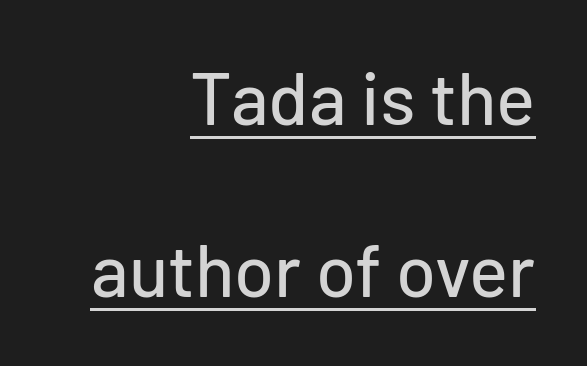
{"serif": "no", "italic": "no", "width": "normal", "stroke_contrast": "low", "x_height": "medium", "monospaced": "no", "underline": "yes", "align": "right", "line_spacing": "loose", "line_spacing_ratio": 2.35, "letter_spacing": "normal", "letter_spacing_em": 0.0, "glyph_px": 73}
